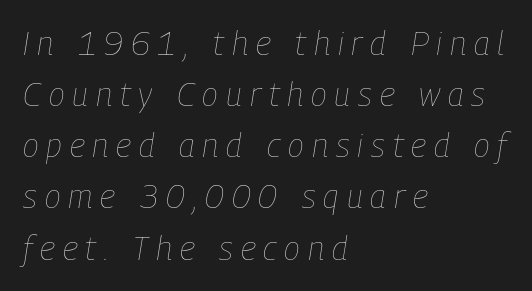
Typeset ragged right — the left edge is the straight one. Designer's note — italics engaged. Varying glyph widths throughout — classic text-font behaviour. The weight tops out at a normal text grade. The gap between lines stays unmarked.
